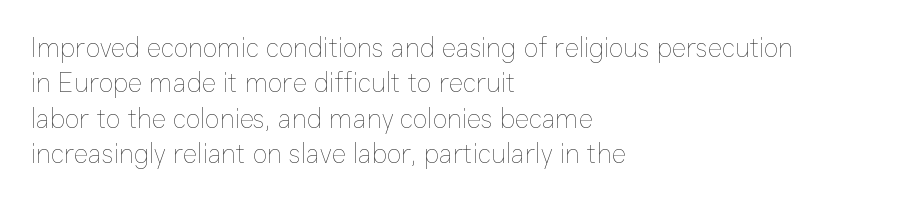
The image shows 27 px text type, upright; set left-aligned, normal line spacing (1.31x), normal letter spacing, not underlined.
